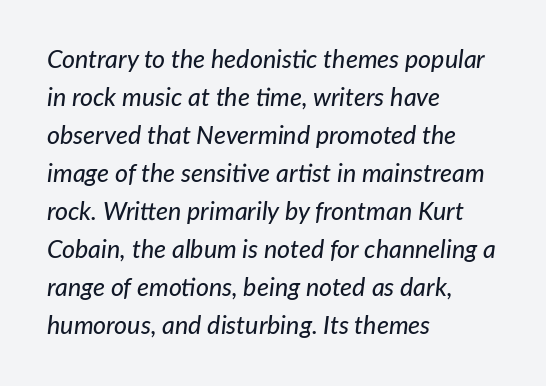
The image shows 25 px text type, italic (leaning right); set left-aligned, normal line spacing (1.52x), normal letter spacing, not underlined.
